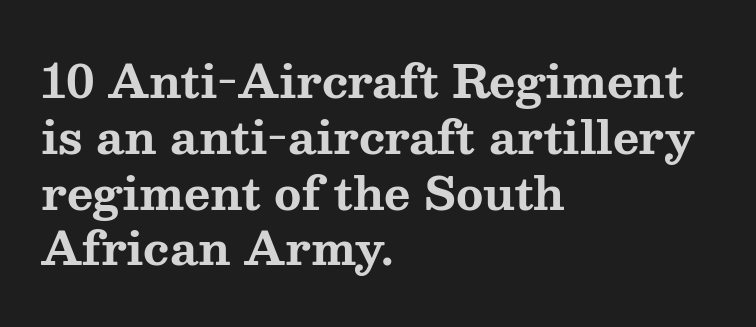
Q: Is the text bold? A: Yes.
Q: Is the text italic (slanted)? A: No, it is upright.
Q: Is the typeface a serif or a sans-serif typeface? A: Serif.
Q: Is the text underlined? A: No.
Q: How is the paragraph aligned? A: Left-aligned.
Q: Is the spacing between letters normal or unusually wide? A: Normal.
Q: Width (condensed, normal, or wide)? A: Wide.
Q: Stroke contrast? A: Medium.
Q: x-height? A: Medium.
Q: Monospaced? A: No.
